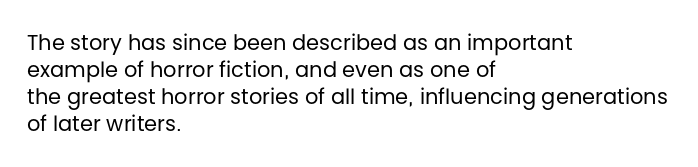
Q: Is the text bold? A: No.
Q: Is the text italic (slanted)? A: No, it is upright.
Q: Is the text underlined? A: No.
Q: How is the paragraph aligned? A: Left-aligned.
Q: Is the spacing between letters normal or unusually wide? A: Normal.
Q: Is the spacing between lines tight, normal or loose? A: Normal.
